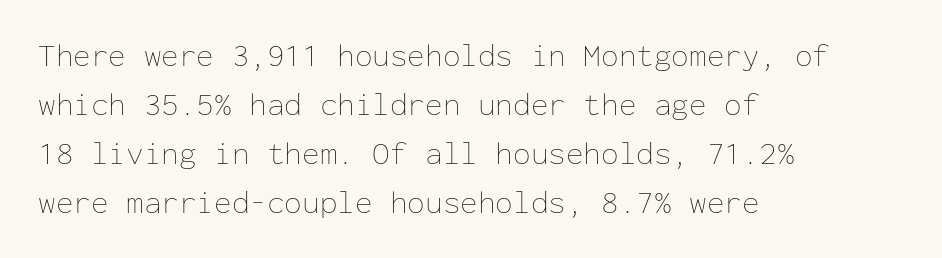
The image shows 32 px thin type, upright, monospaced; set left-aligned, normal line spacing (1.53x), normal letter spacing, not underlined; low stroke contrast and a medium x-height.
